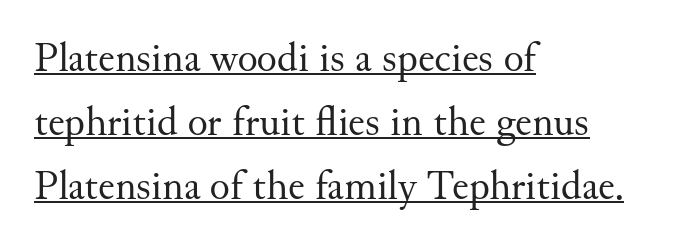
Horizontal alignment here is leftward, the default for most running prose. A typesetter would call this zero additional tracking. Every stem runs plumb, perpendicular to the baseline. Character widths vary here, with narrow letters taking less room than wide ones. In designer terms, the underline attribute is active on this setting.
